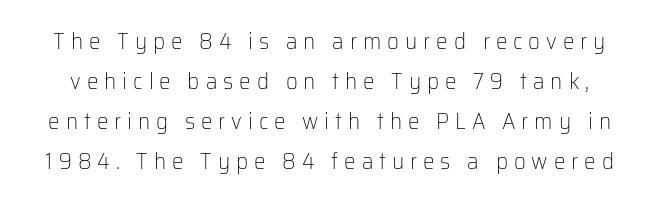
{"italic": "no", "bold": "no", "underline": "no", "line_spacing_ratio": 1.74, "letter_spacing": "wide", "letter_spacing_em": 0.26, "glyph_px": 23}
